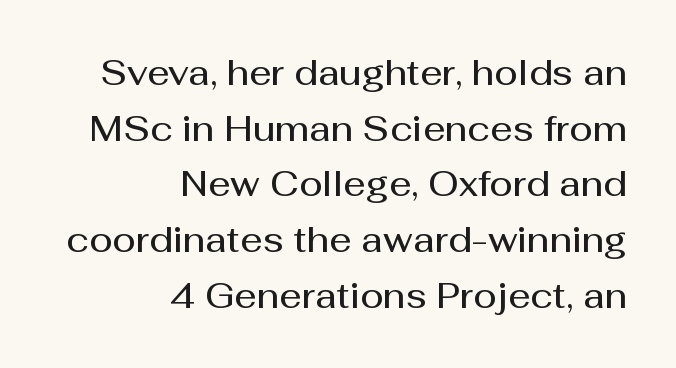
In CSS terms this would be text-align: right. What weight is shown? A semibold, between regular and bold. Varying glyph widths throughout — classic text-font behaviour. Rule under the text: the space is simply empty.
